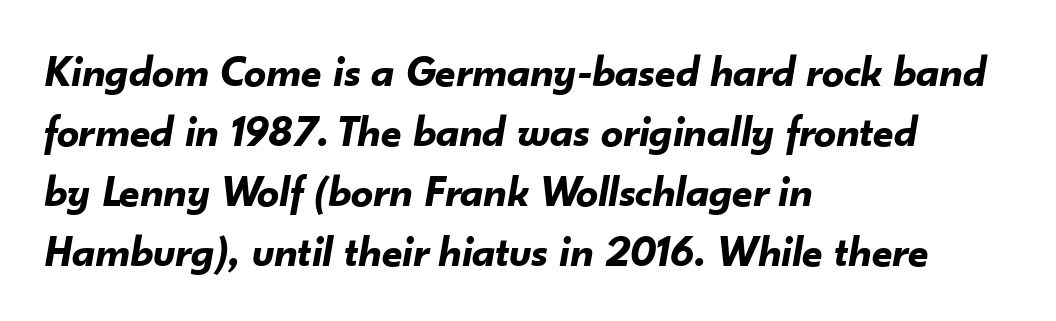
{"italic": "yes", "lean": "right", "slant_degrees": 10, "bold": "yes", "weight": "bold", "width": "normal", "stroke_contrast": "low", "x_height": "small", "monospaced": "no", "underline": "no", "align": "left", "line_spacing": "normal", "line_spacing_ratio": 1.36, "letter_spacing": "normal", "letter_spacing_em": 0.0, "glyph_px": 44}
